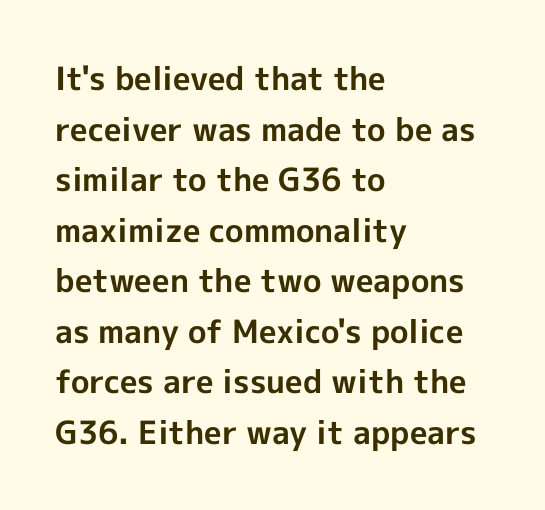
Beneath every word, the page is bare. Horizontal bands of white between lines are of average thickness. The typesetting leans heavy: a genuine bold. Grotesque or geometric, the face here clearly has no serifs. A roman cut, with each character standing at attention. Is the letter spacing exaggerated? No — it looks like the ordinary default.
